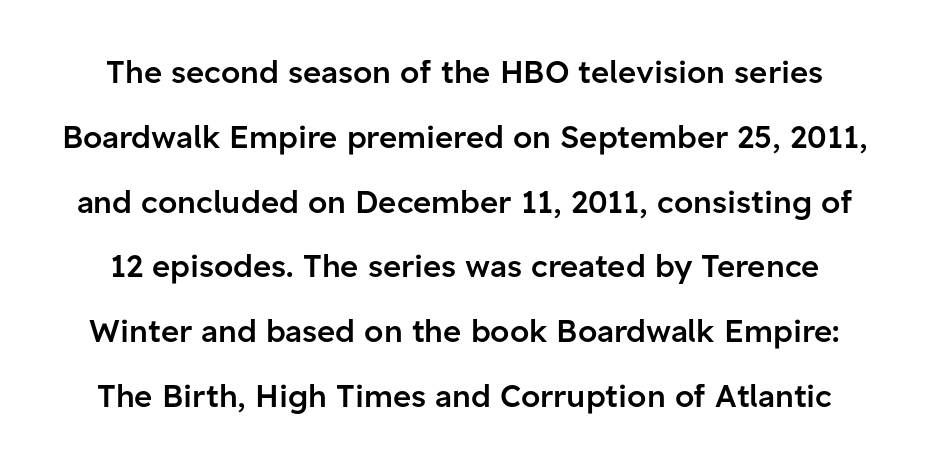
The image shows 31 px semibold sans-serif type, upright; set loose line spacing (2.09x), normal letter spacing, not underlined; low stroke contrast and a medium x-height.
